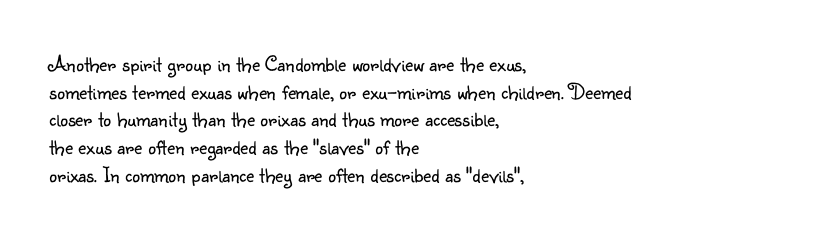
{"italic": "no", "bold": "no", "underline": "no", "align": "left", "line_spacing": "normal", "line_spacing_ratio": 1.26, "letter_spacing": "normal", "letter_spacing_em": 0.0, "glyph_px": 22}
